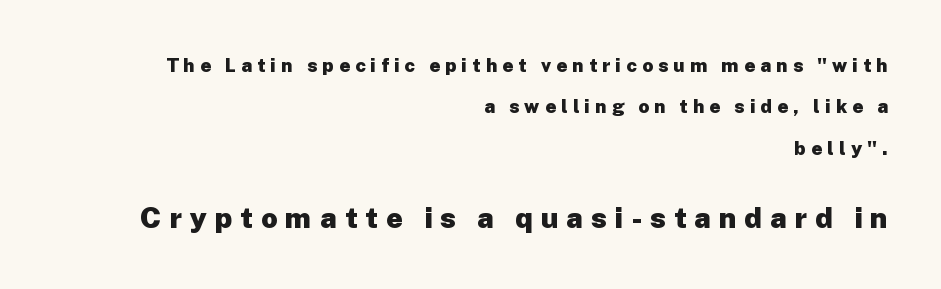
The image shows 29 px heavy sans-serif type, upright; set right-aligned, loose line spacing (2.18x), unusually wide letter spacing (+0.27 em), not underlined; the second (bottom) block is 1.53x larger; low stroke contrast and a medium x-height.
